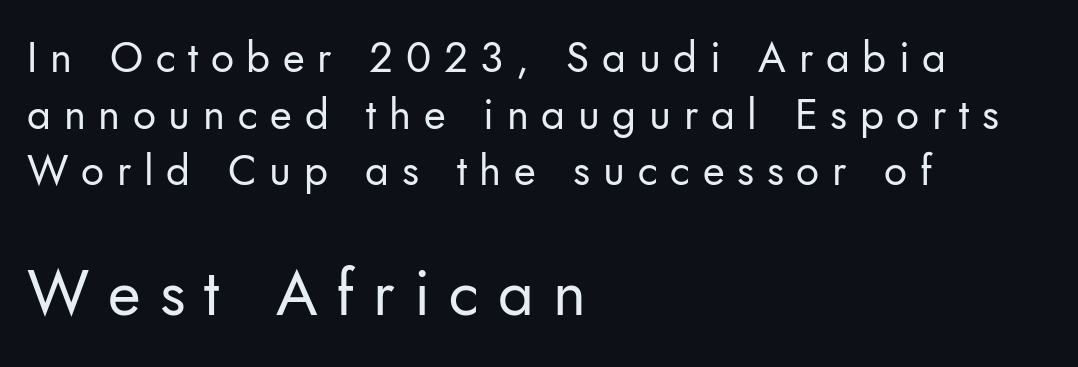
Q: Is the text bold? A: No.
Q: Is the text italic (slanted)? A: No, it is upright.
Q: Is the typeface a serif or a sans-serif typeface? A: Sans-serif.
Q: Is the text underlined? A: No.
Q: How is the paragraph aligned? A: Left-aligned.
Q: Is the spacing between letters normal or unusually wide? A: Unusually wide.
Q: Is the spacing between lines tight, normal or loose? A: Normal.
Q: Which block of text is set in a larger size, the first (top) or the second (bottom)? A: The second (bottom) one.
Q: Width (condensed, normal, or wide)? A: Normal.
Q: Stroke contrast? A: Low.
Q: x-height? A: Small.
Q: Monospaced? A: No.
